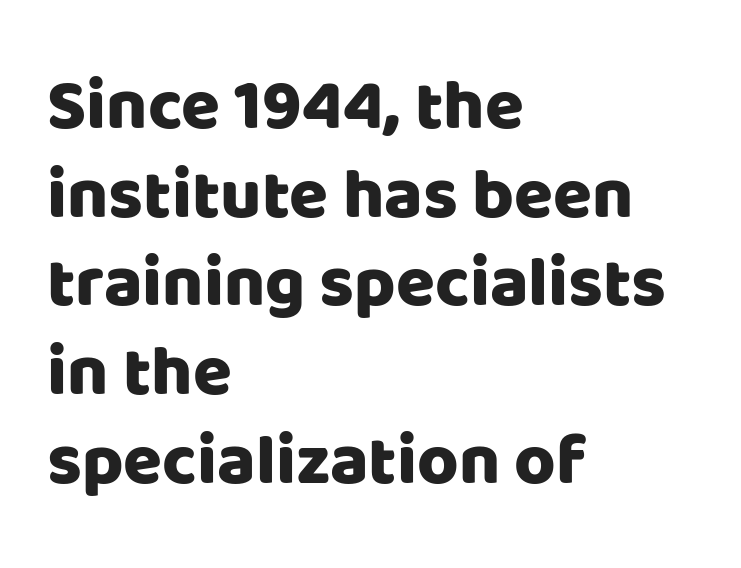
{"serif": "no", "italic": "no", "width": "normal", "stroke_contrast": "low", "x_height": "large", "monospaced": "no", "underline": "no", "align": "left", "line_spacing": "normal", "line_spacing_ratio": 1.25, "letter_spacing": "normal", "letter_spacing_em": 0.0, "glyph_px": 71}
